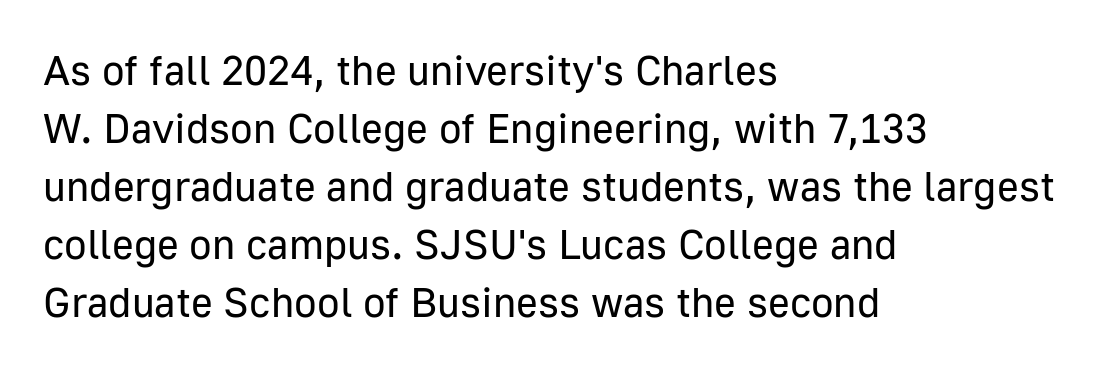
The image shows 42 px regular-weight sans-serif type, upright; set left-aligned, normal line spacing (1.38x), normal letter spacing, not underlined; low stroke contrast and a medium x-height.
